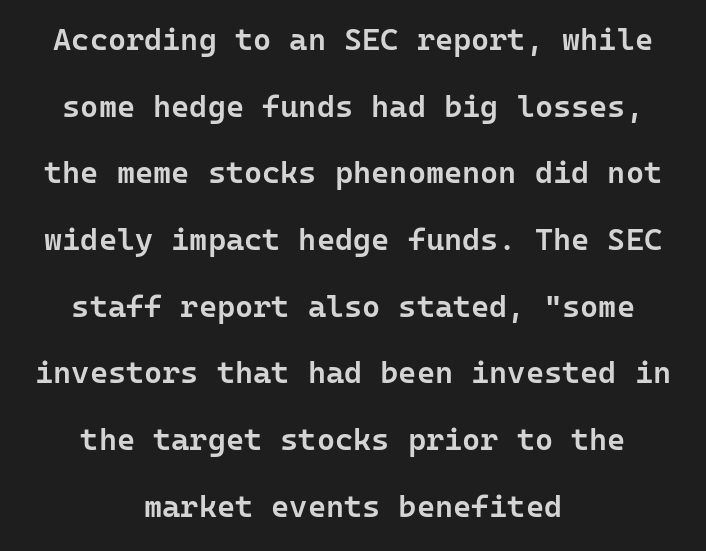
The image shows 31 px semibold sans-serif type, upright, monospaced; set centered, loose line spacing (2.15x), normal letter spacing, not underlined; low stroke contrast and a medium x-height.
